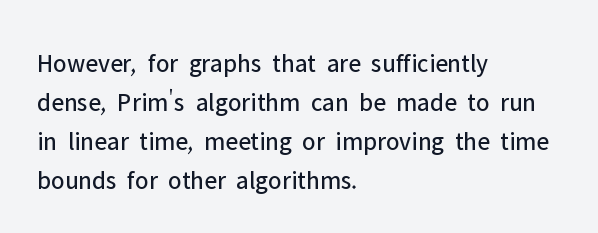
Each new line begins a customary step beneath the previous one. Students, note that the glyphs here touch the page at normal intervals. Letters rest on an invisible, unmarked baseline. Posture: upright roman.
